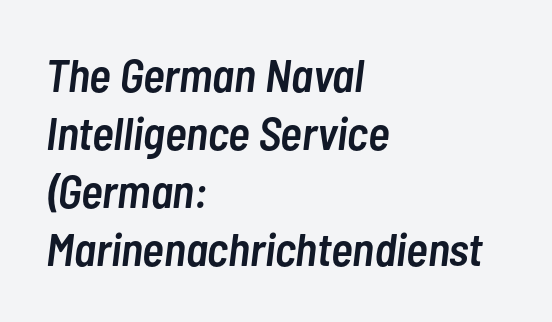
A typesetter would call this zero additional tracking. This sample has the flowing, uneven cadence of proportional lettering. A somewhat darkened texture: the type is semibold rather than bold. Evenly set lines give the paragraph a standard silhouette. This sample uses an oblique cut, with every glyph tilted off the vertical. Which margin do the lines hug? The left one — the right edge is uneven.
